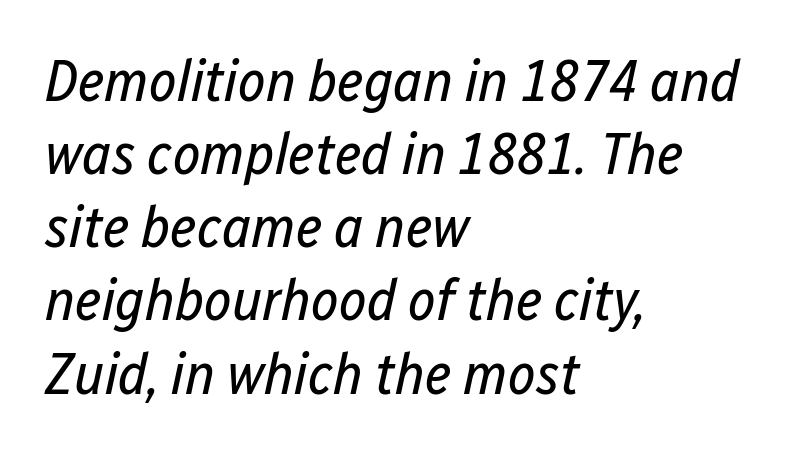
The image shows 59 px regular-weight, condensed type, italic (leaning right); set left-aligned, line spacing 1.24x, normal letter spacing, not underlined; low stroke contrast and a medium x-height.
